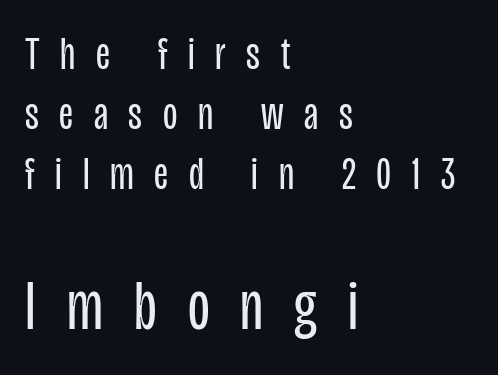
The image shows 71 px regular-weight, condensed sans-serif type, upright; set left-aligned, normal line spacing (1.28x), unusually wide letter spacing (+0.44 em), not underlined; the second (bottom) block is 1.51x larger; low stroke contrast and a large x-height.
